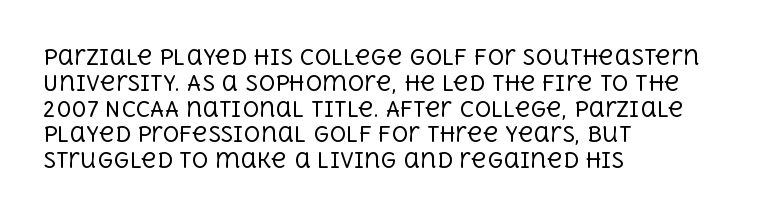
The image shows 21 px text type, upright; set left-aligned, line spacing 1.23x, normal letter spacing, not underlined.
